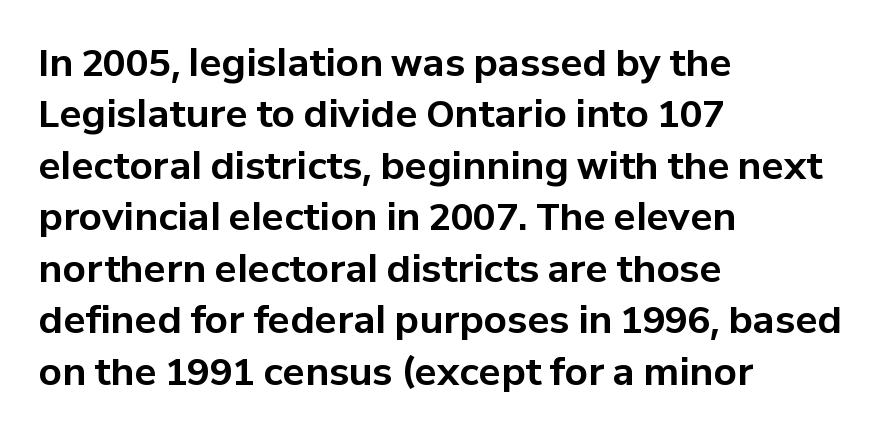
The image shows 37 px bold sans-serif type, upright; set left-aligned, normal line spacing (1.39x), normal letter spacing, not underlined; low stroke contrast and a medium x-height.
